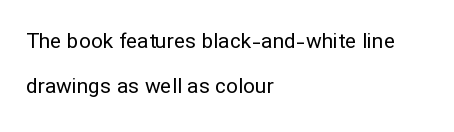
{"italic": "no", "bold": "no", "underline": "no", "align": "left", "line_spacing": "loose", "line_spacing_ratio": 2.15, "letter_spacing": "normal", "letter_spacing_em": 0.0, "glyph_px": 21}
